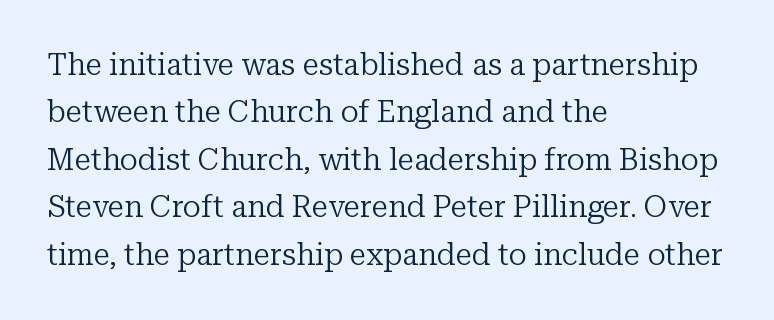
A typesetter would mark this as roman, not italic. Glyph-to-glyph distance matches everyday printed text. No letter is thick-stroked: the sample isn't bold. Vertical spacing — default.
